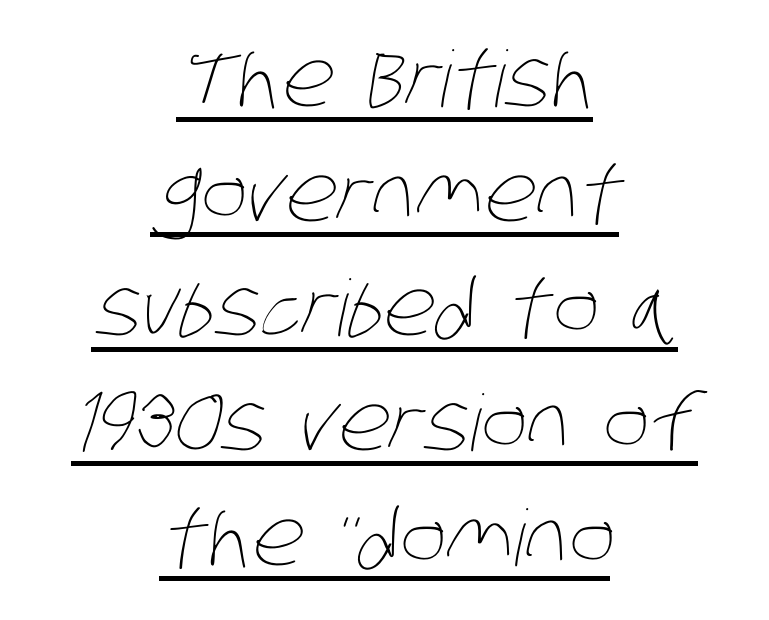
The typesetting does not lean heavy: it is not bold. Standard letterfit; no display-style spreading of the glyphs. Somebody hit Ctrl+U on this one — the words are underlined. The passage shown is typed in a proportional face where columns would drift.
